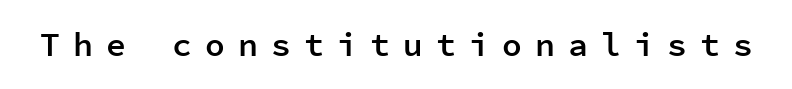
Decoration check: the copy has no underline. This is moderately heavy type, rendered in semibold. A typesetter would call this monospace, since all characters share one set width. Spacing between characters has been opened up far beyond the box default.
